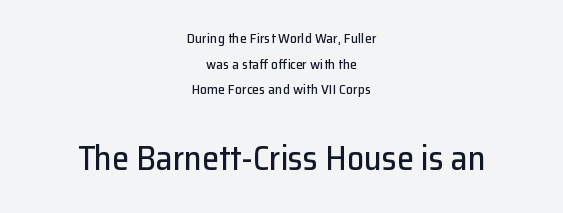
{"serif": "no", "italic": "no", "width": "normal", "stroke_contrast": "low", "x_height": "medium", "monospaced": "no", "underline": "no", "align": "center", "line_spacing_ratio": 1.83, "letter_spacing": "normal", "letter_spacing_em": 0.0, "larger_block": "second", "size_ratio": 2.43, "glyph_px": 34}
